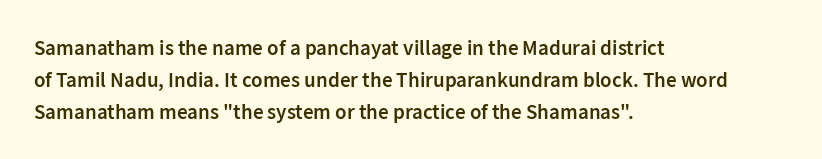
{"italic": "no", "bold": "semi", "underline": "no", "align": "left", "line_spacing": "normal", "line_spacing_ratio": 1.52, "letter_spacing": "normal", "letter_spacing_em": 0.0, "glyph_px": 21}
